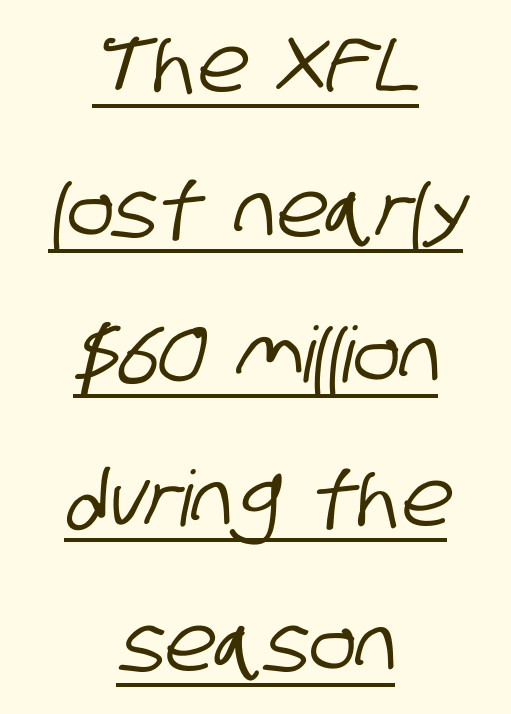
{"serif": "no", "width": "condensed", "stroke_contrast": "low", "x_height": "large", "monospaced": "no", "underline": "yes", "align": "center", "line_spacing_ratio": 1.88, "letter_spacing": "normal", "letter_spacing_em": 0.0, "glyph_px": 77}
